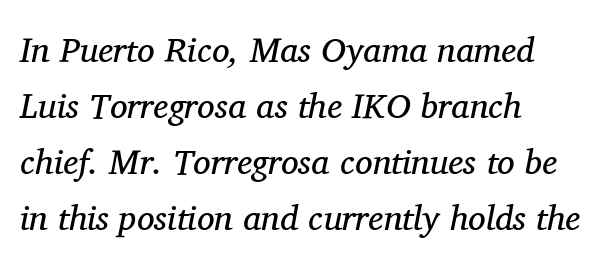
The image shows 35 px regular-weight serif type, italic (leaning right); set left-aligned, normal line spacing (1.6x), normal letter spacing, not underlined; medium stroke contrast and a medium x-height.
